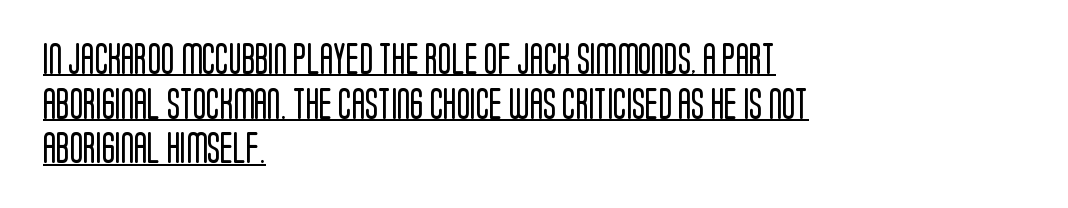
{"serif": "no", "italic": "no", "bold": "no", "weight": "regular", "width": "condensed", "stroke_contrast": "low", "x_height": "large", "monospaced": "no", "underline": "yes", "align": "left", "line_spacing": "normal", "line_spacing_ratio": 1.44, "letter_spacing": "normal", "letter_spacing_em": 0.0, "glyph_px": 31}
